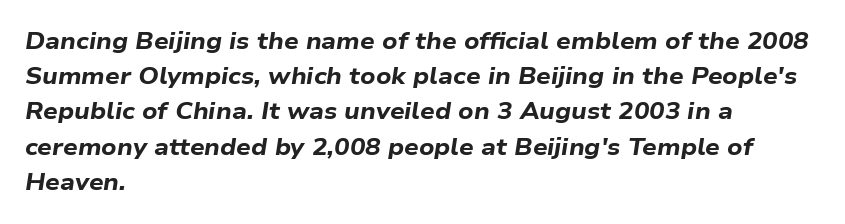
The line-height multiplier appears to be the usual default. Beneath every word, the page is bare. Slant detected: the letters are inclined. What weight is shown? A full bold with thick strokes. These lines keep a tight, regular rhythm from letter to letter.
